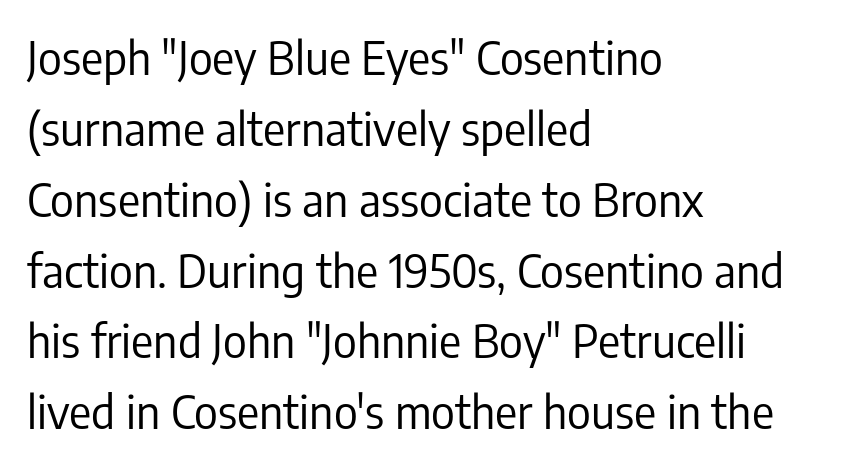
{"serif": "no", "italic": "no", "bold": "no", "weight": "regular", "width": "condensed", "stroke_contrast": "low", "x_height": "medium", "monospaced": "no", "underline": "no", "align": "left", "line_spacing": "normal", "line_spacing_ratio": 1.54, "letter_spacing": "normal", "letter_spacing_em": 0.0, "glyph_px": 46}
